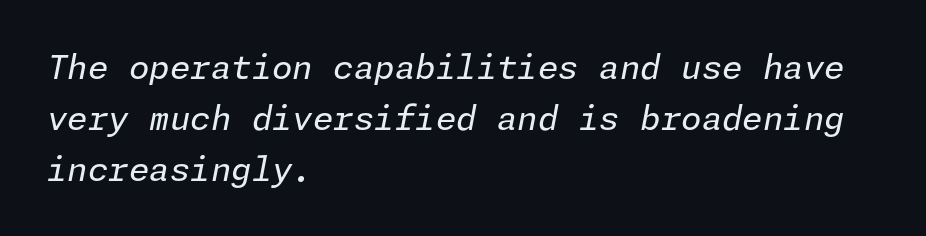
Q: Is the text bold? A: No.
Q: Is the text italic (slanted)? A: Yes, it leans right by about 11 degrees.
Q: Is the text underlined? A: No.
Q: How is the paragraph aligned? A: Left-aligned.
Q: Is the spacing between letters normal or unusually wide? A: Normal.
Q: Is the spacing between lines tight, normal or loose? A: Normal.
Q: Width (condensed, normal, or wide)? A: Normal.
Q: Stroke contrast? A: Low.
Q: x-height? A: Medium.
